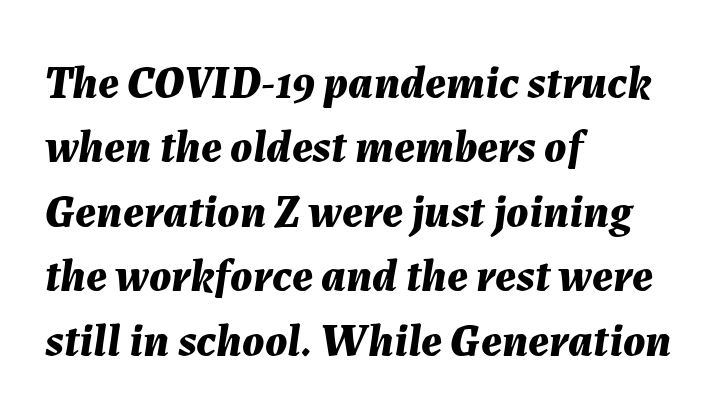
{"italic": "yes", "lean": "right", "slant_degrees": 7, "bold": "yes", "weight": "bold", "width": "normal", "stroke_contrast": "medium", "x_height": "medium", "monospaced": "no", "underline": "no", "align": "left", "line_spacing": "normal", "line_spacing_ratio": 1.4, "letter_spacing": "normal", "letter_spacing_em": 0.0, "glyph_px": 46}
